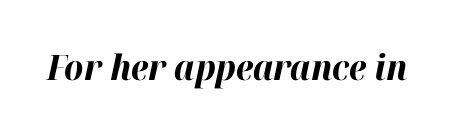
The passage shown is not underscored anywhere. The horizontal fit of the characters is conventional and even. There's an unmistakable incline to the writing here. Compared with an ordinary text face, these strokes are far heavier — a full bold. Do the characters align in a grid? No, the font is proportional.
